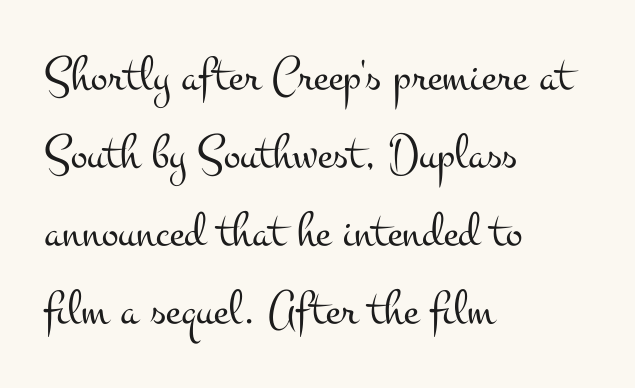
Q: Is the text bold? A: No.
Q: Is the text italic (slanted)? A: Yes.
Q: Is the typeface a serif or a sans-serif typeface? A: Serif.
Q: Is the text underlined? A: No.
Q: How is the paragraph aligned? A: Left-aligned.
Q: Is the spacing between letters normal or unusually wide? A: Normal.
Q: Is the spacing between lines tight, normal or loose? A: Normal.
Q: Width (condensed, normal, or wide)? A: Wide.
Q: Stroke contrast? A: Medium.
Q: x-height? A: Small.
Q: Monospaced? A: No.
